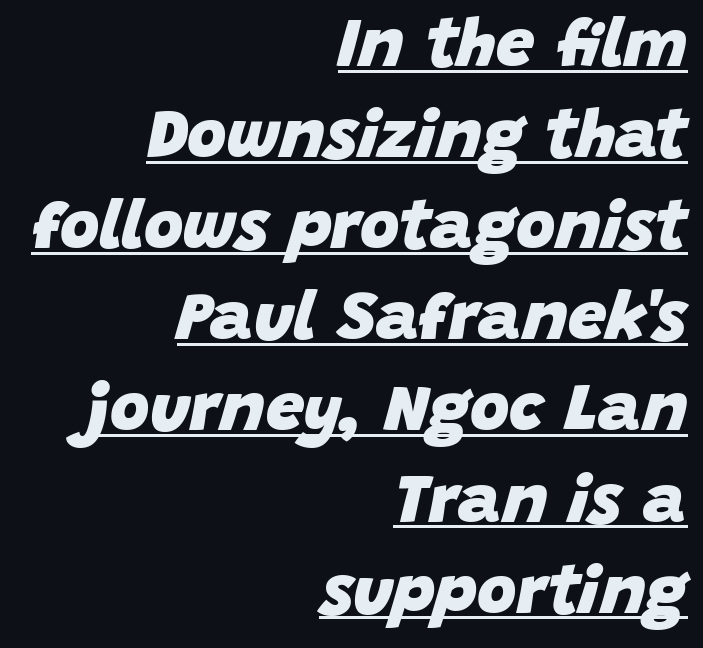
Q: Is the text bold? A: Yes.
Q: Is the text italic (slanted)? A: Yes, it leans right by about 15 degrees.
Q: Is the text underlined? A: Yes.
Q: How is the paragraph aligned? A: Right-aligned.
Q: Is the spacing between letters normal or unusually wide? A: Normal.
Q: Is the spacing between lines tight, normal or loose? A: Normal.
Q: Width (condensed, normal, or wide)? A: Normal.
Q: Stroke contrast? A: Low.
Q: x-height? A: Large.
Q: Monospaced? A: No.
